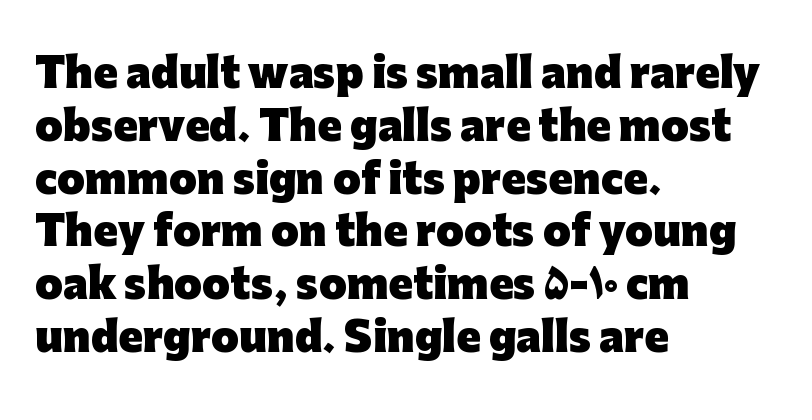
Q: Is the text bold? A: Yes.
Q: Is the text italic (slanted)? A: No, it is upright.
Q: Is the typeface a serif or a sans-serif typeface? A: Sans-serif.
Q: Is the text underlined? A: No.
Q: How is the paragraph aligned? A: Left-aligned.
Q: Is the spacing between letters normal or unusually wide? A: Normal.
Q: Is the spacing between lines tight, normal or loose? A: Normal.
Q: Width (condensed, normal, or wide)? A: Normal.
Q: Stroke contrast? A: Low.
Q: x-height? A: Medium.
Q: Monospaced? A: No.
